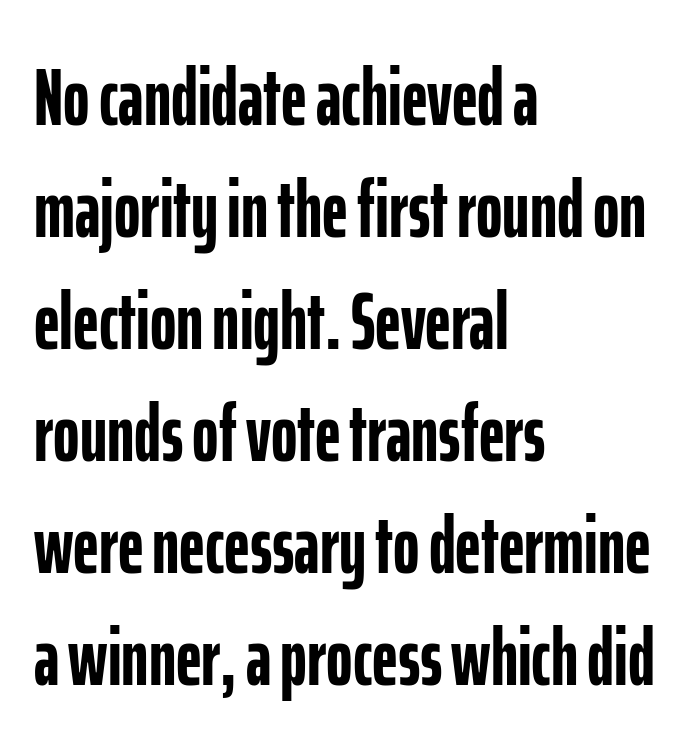
The characters display no serif detailing; their extremities are plain. Between one letter and the next there's only the usual sliver of space. Typographic density is high because the face is bold. Is there much room between lines? A standard amount, neither cramped nor airy. The lines in this sample share a left origin and differ only in where they stop. The letters advance in unequal steps, a hallmark of proportional type.
